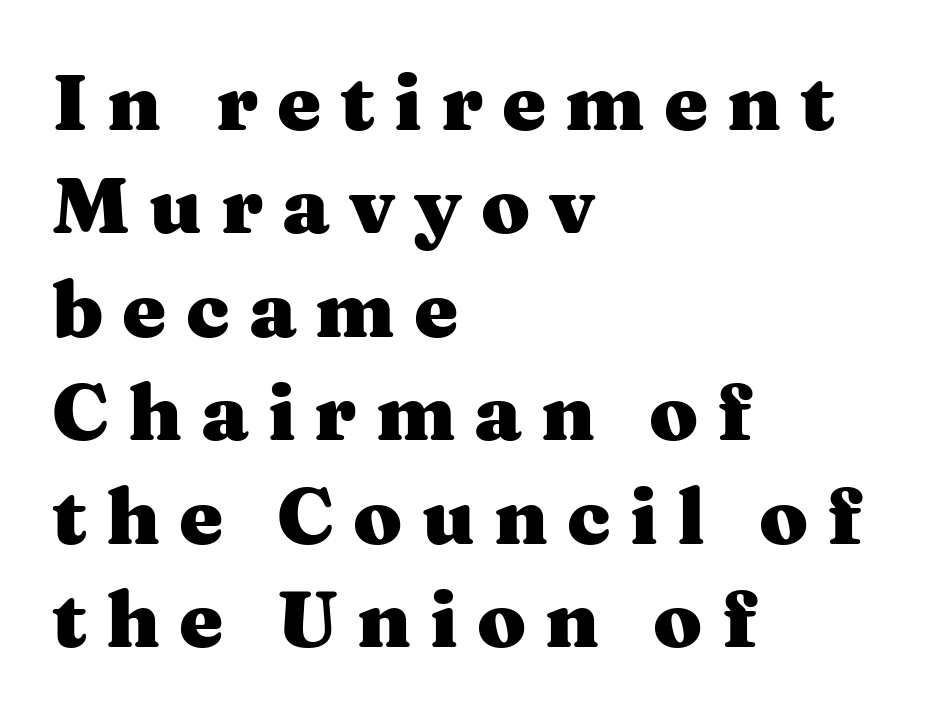
{"serif": "yes", "italic": "no", "bold": "yes", "weight": "heavy", "width": "wide", "stroke_contrast": "medium", "x_height": "medium", "monospaced": "no", "underline": "no", "align": "left", "line_spacing": "normal", "line_spacing_ratio": 1.31, "letter_spacing": "wide", "letter_spacing_em": 0.24, "glyph_px": 79}
